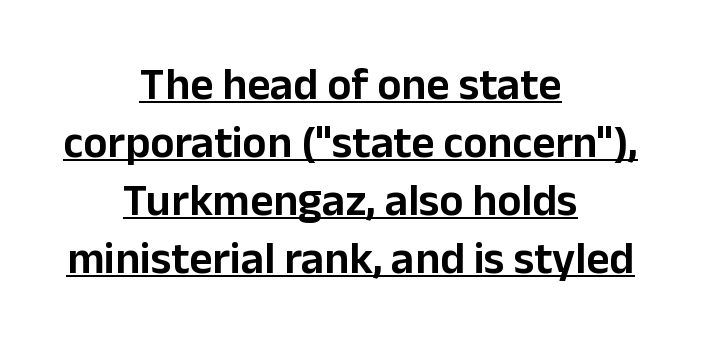
The image shows 45 px sans-serif type, upright; set centered, normal line spacing (1.29x), normal letter spacing, underlined; low stroke contrast and a medium x-height.
